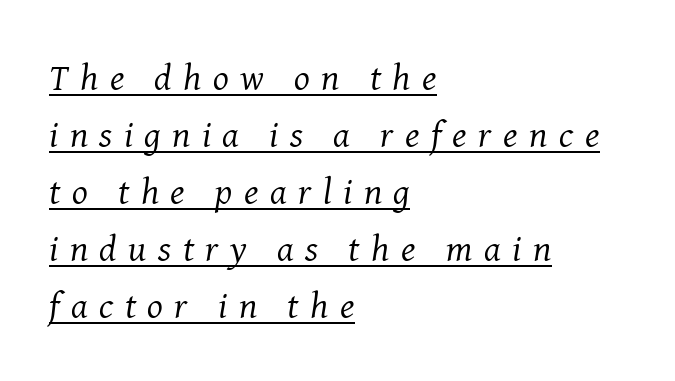
Counters stay open thanks to moderate or lighter strokes. This sample carries an underscore along the baseline area. Leading matches the norm, producing a regular column. The rendering uses natural spacing where letterforms have individual widths.
